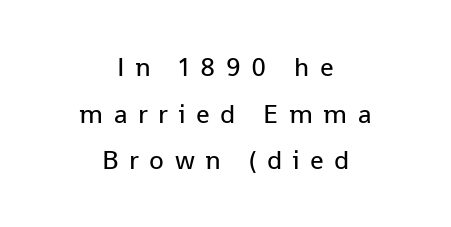
{"italic": "no", "bold": "no", "underline": "no", "align": "center", "line_spacing_ratio": 1.73, "letter_spacing": "wide", "letter_spacing_em": 0.39, "glyph_px": 27}
